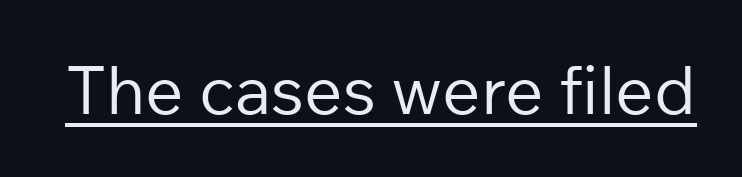
{"serif": "no", "italic": "no", "bold": "no", "weight": "regular", "width": "normal", "stroke_contrast": "low", "x_height": "medium", "monospaced": "no", "underline": "yes", "letter_spacing": "normal", "letter_spacing_em": 0.0, "glyph_px": 67}
